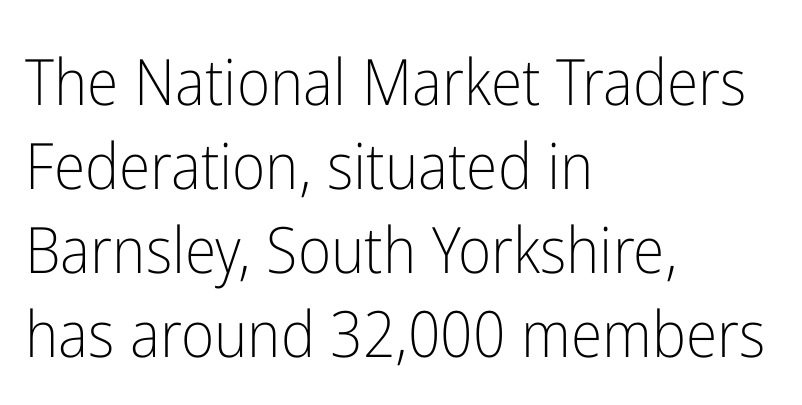
Vertical spacing — default. Weight: regular or lighter. Only glyphs here, with clear space below each row. Spacing between characters is what you'd get straight out of the box. Typeset ragged right — the left edge is the straight one. Type style note: lacks serifs.
